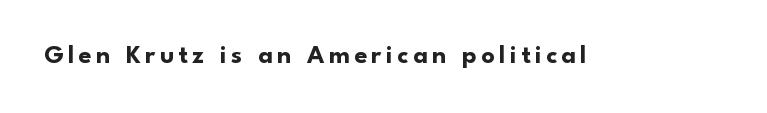
Q: Is the text bold? A: Yes.
Q: Is the text italic (slanted)? A: No, it is upright.
Q: Is the text underlined? A: No.
